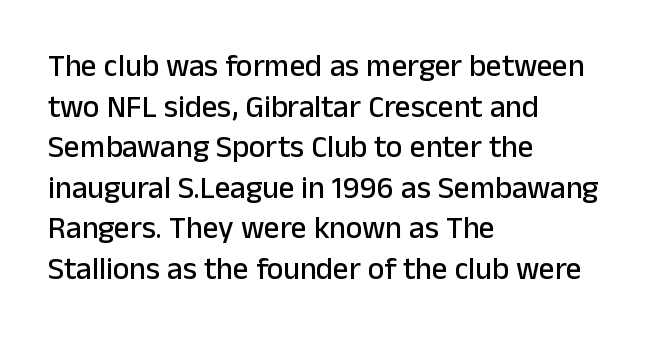
Q: Is the text italic (slanted)? A: No, it is upright.
Q: Is the typeface a serif or a sans-serif typeface? A: Sans-serif.
Q: Is the text underlined? A: No.
Q: How is the paragraph aligned? A: Left-aligned.
Q: Is the spacing between letters normal or unusually wide? A: Normal.
Q: Is the spacing between lines tight, normal or loose? A: Normal.
Q: Width (condensed, normal, or wide)? A: Normal.
Q: Stroke contrast? A: Low.
Q: x-height? A: Medium.
Q: Monospaced? A: No.
